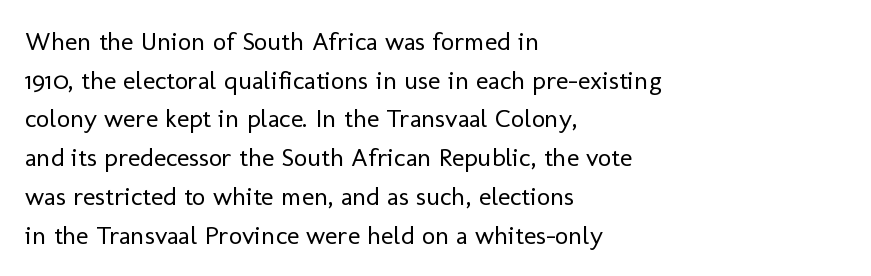
The image shows 26 px text type, upright; set left-aligned, normal line spacing (1.49x), normal letter spacing, not underlined.
